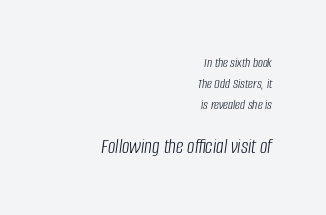
Q: Is the text bold? A: No.
Q: Is the text italic (slanted)? A: Yes, it leans right by about 8 degrees.
Q: Is the text underlined? A: No.
Q: How is the paragraph aligned? A: Right-aligned.
Q: Is the spacing between letters normal or unusually wide? A: Normal.
Q: Is the spacing between lines tight, normal or loose? A: Normal.
Q: Which block of text is set in a larger size, the first (top) or the second (bottom)? A: The second (bottom) one.
